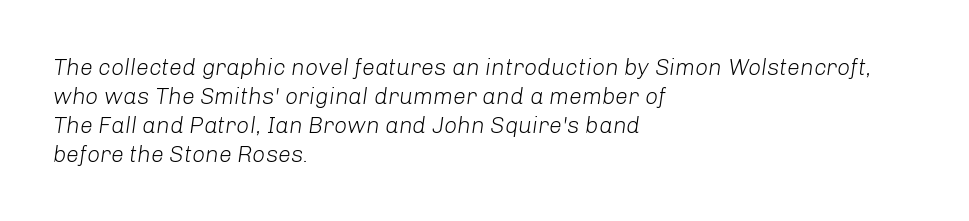
{"italic": "yes", "lean": "right", "slant_degrees": 8, "bold": "no", "underline": "no", "align": "left", "line_spacing": "normal", "line_spacing_ratio": 1.26, "letter_spacing": "normal", "letter_spacing_em": 0.0, "glyph_px": 23}
